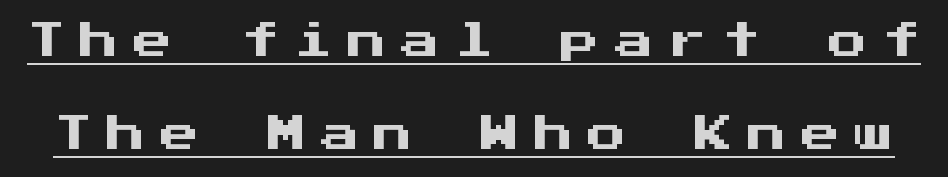
{"serif": "no", "italic": "no", "width": "normal", "stroke_contrast": "medium", "x_height": "medium", "monospaced": "yes", "underline": "yes", "line_spacing": "loose", "line_spacing_ratio": 2.39, "letter_spacing": "wide", "letter_spacing_em": 0.37, "glyph_px": 39}
